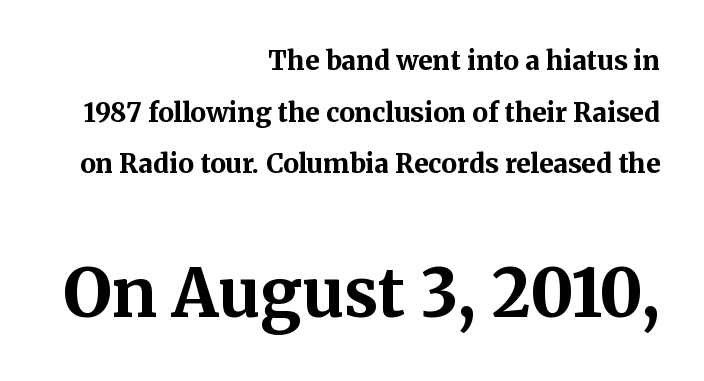
Does the type have serifs? Yes, each stem ends in a small foot. Horizontal bands of white between lines are thick stripes. The words here are not underlined. The composition opens small and finishes big. This is roman type, the default non-slanted kind.
